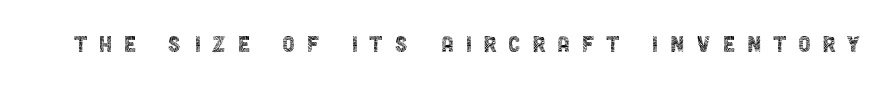
Check under the words: just untouched page. Note the varied advance widths — an 'i' is clearly narrower than an 'm'. The gaps between neighbouring characters are conspicuously large. The axis of the letterforms is exactly vertical.
